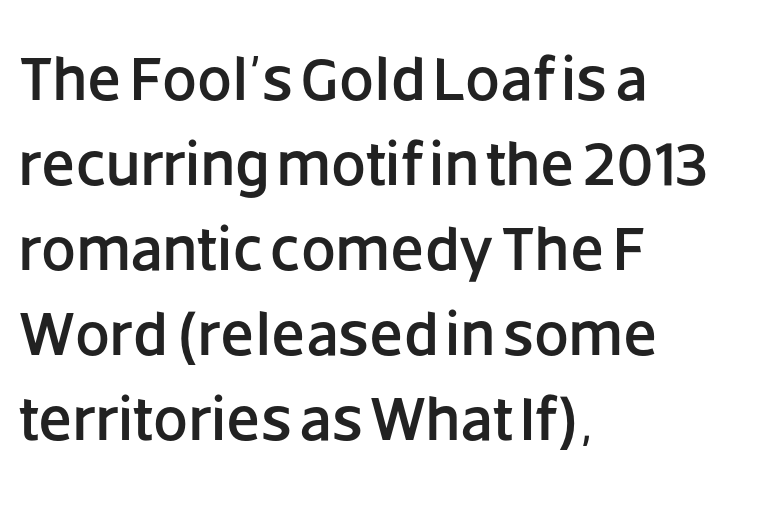
The line-height multiplier appears to be the usual default. How are the letters spaced? Ordinarily, with no added tracking. The rendering uses natural spacing where letterforms have individual widths. Posture: straight, roman, zero tilt. The typesetter chose a ragged-right arrangement here.
